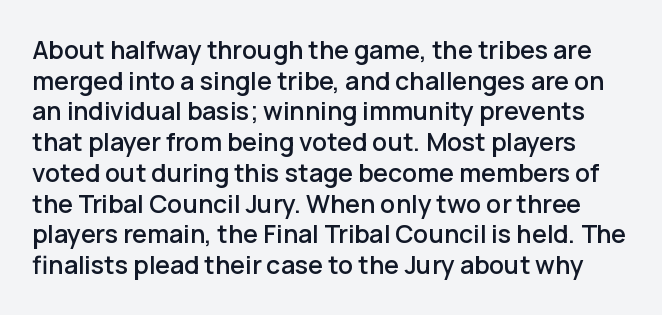
The image shows 25 px text type, upright; set line spacing 1.23x, normal letter spacing, not underlined.
